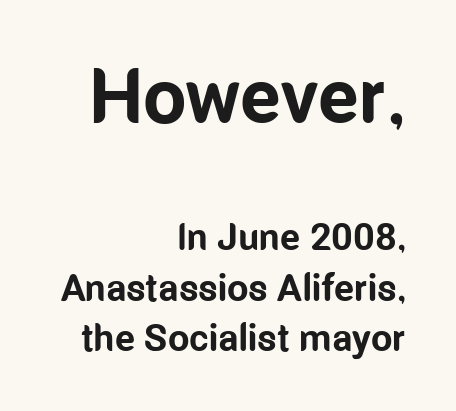
Vertical strokes here are truly vertical. Notice how descenders clear the ascenders below comfortably — that's standard leading. The compositor pushed each line to the right boundary. These lines are composed in type without serifs. No extra tracking has been applied to these lines.
